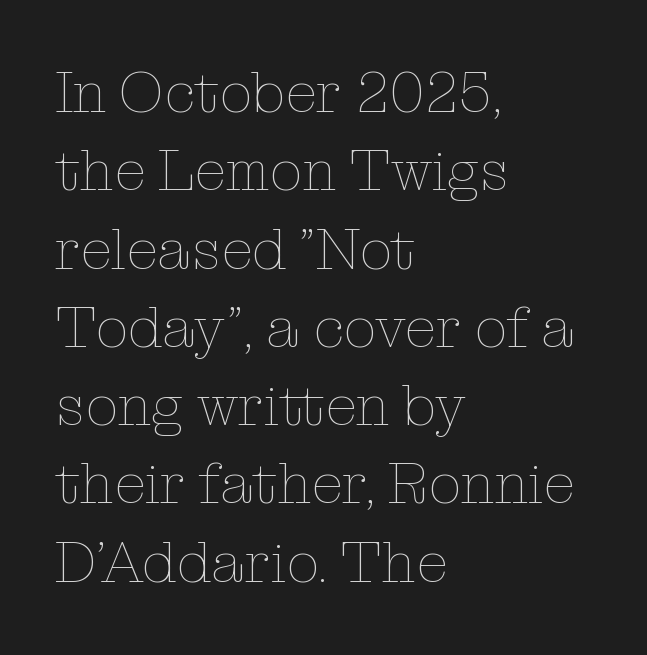
The image shows 58 px thin type, upright; set left-aligned, normal line spacing (1.35x), normal letter spacing, not underlined; low stroke contrast and a medium x-height.
